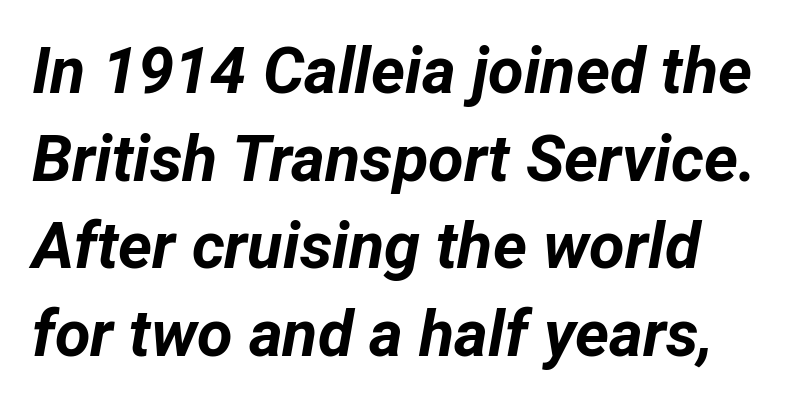
Would a proofreader flag this as italicized? Yes. Strokes here are thick enough to call this a true bold. Character widths vary here, with narrow letters taking less room than wide ones. The baseline area is clear. Characters follow at the spacing the type designer built in. These lines sit exactly where default settings would place them.
